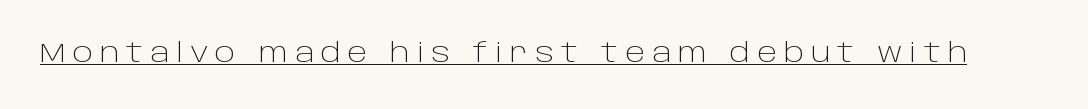
Q: Is the text bold? A: No.
Q: Is the text italic (slanted)? A: No, it is upright.
Q: Is the text underlined? A: Yes.
Q: Is the spacing between letters normal or unusually wide? A: Unusually wide.
